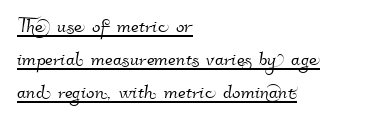
{"underline": "yes", "align": "left", "line_spacing": "normal", "line_spacing_ratio": 1.32, "letter_spacing": "normal", "letter_spacing_em": 0.0, "glyph_px": 25}
